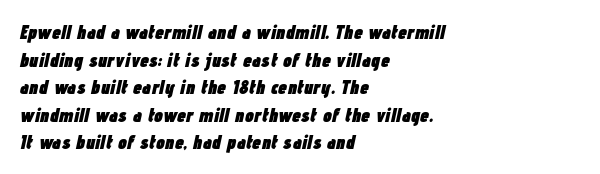
The image shows 20 px bold type, italic (leaning right); set left-aligned, normal line spacing (1.38x), normal letter spacing, not underlined.
